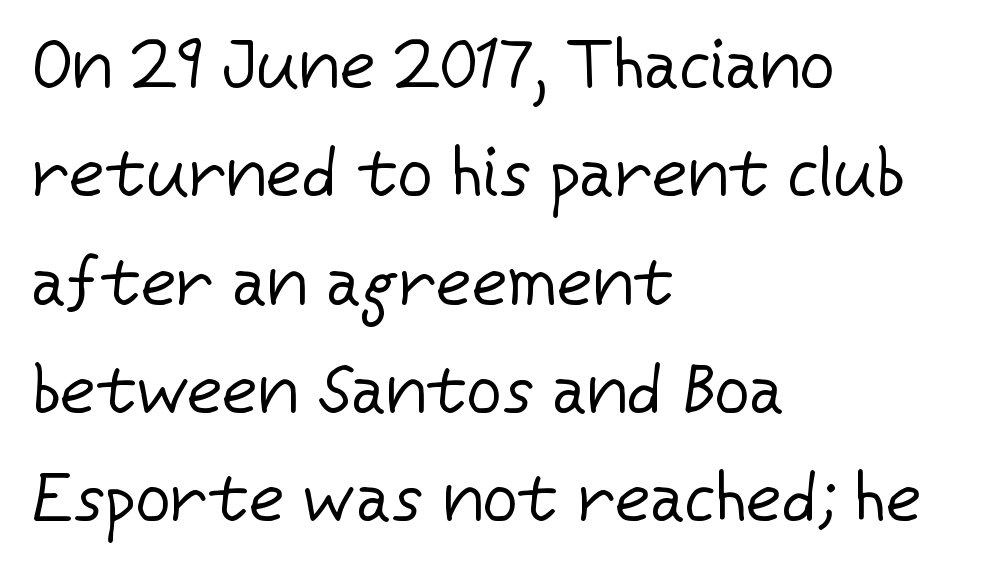
The image shows 69 px regular-weight sans-serif type, upright; set left-aligned, normal line spacing (1.57x), normal letter spacing, not underlined; low stroke contrast and a medium x-height.
